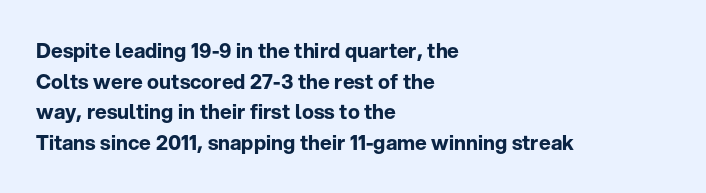
The image shows 20 px bold type, upright; set left-aligned, normal line spacing (1.53x), normal letter spacing, not underlined.
